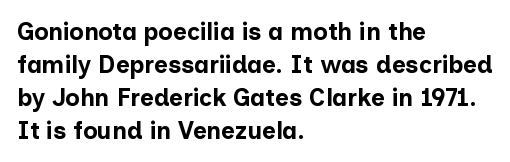
{"italic": "no", "bold": "yes", "underline": "no", "align": "left", "line_spacing": "normal", "line_spacing_ratio": 1.37, "letter_spacing": "normal", "letter_spacing_em": 0.0, "glyph_px": 24}
